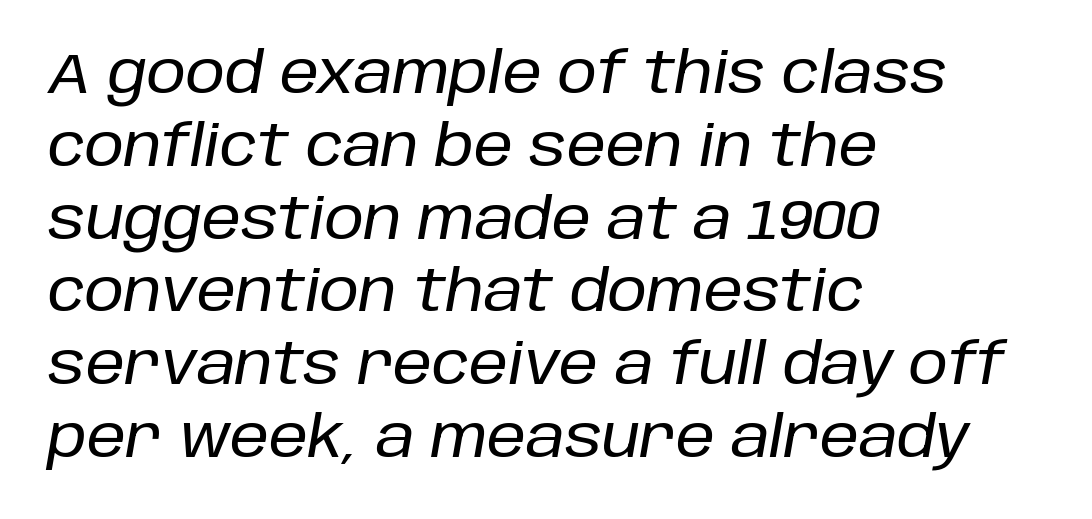
The image shows 56 px text type, italic (leaning right); set left-aligned, normal line spacing (1.3x), normal letter spacing, not underlined; low stroke contrast and a large x-height.
